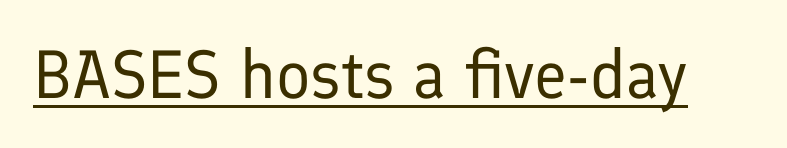
Q: Is the text bold? A: No.
Q: Is the text italic (slanted)? A: No, it is upright.
Q: Is the typeface a serif or a sans-serif typeface? A: Sans-serif.
Q: Is the text underlined? A: Yes.
Q: Is the spacing between letters normal or unusually wide? A: Normal.
Q: Width (condensed, normal, or wide)? A: Normal.
Q: Stroke contrast? A: Low.
Q: x-height? A: Medium.
Q: Monospaced? A: No.
